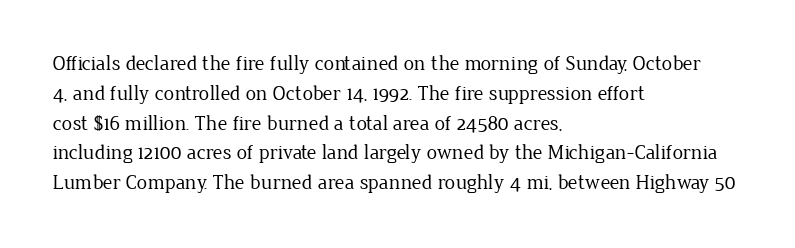
Quick note: interline space is typical. Nothing unusual about the tracking: characters are spaced as the font intends. Unmarked baselines from the first word to the last. No italicization has been applied; the sample stays upright.
